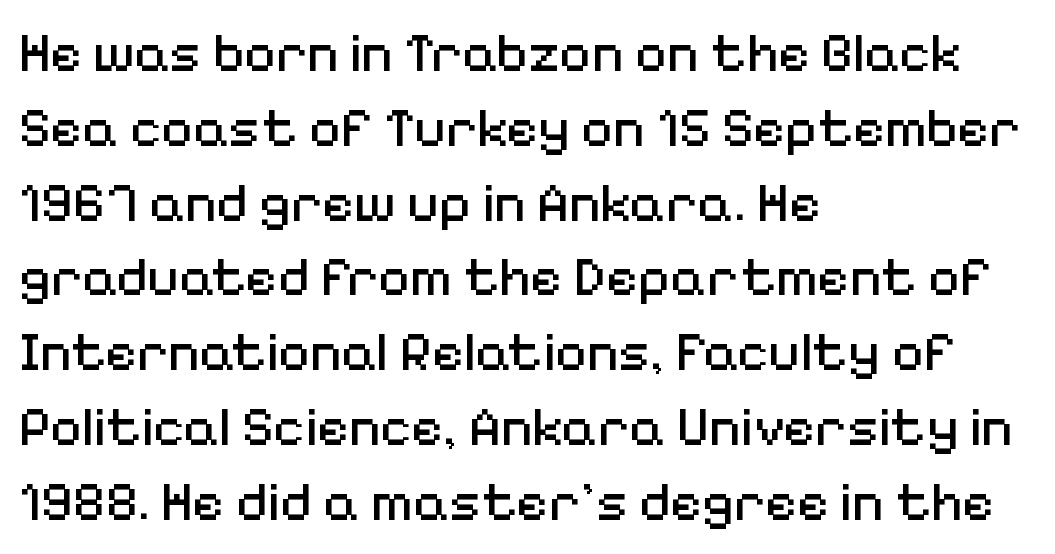
The image shows 55 px regular-weight sans-serif type, upright; set left-aligned, normal line spacing (1.36x), normal letter spacing, not underlined; medium stroke contrast and a medium x-height.
